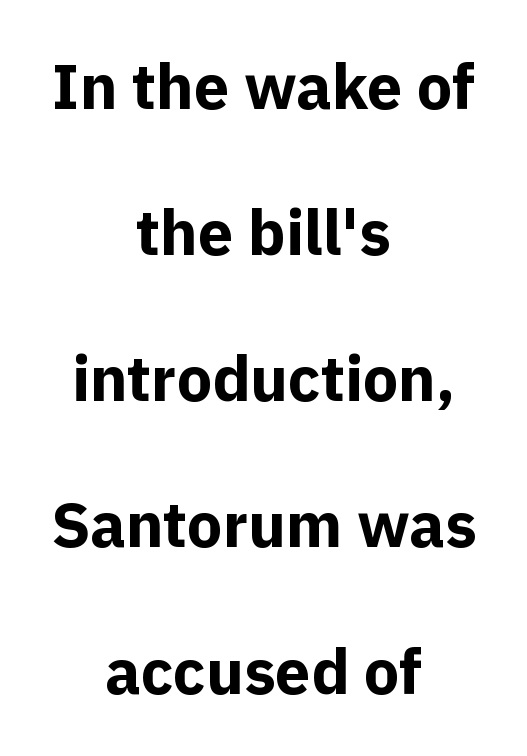
{"serif": "no", "italic": "no", "bold": "yes", "weight": "bold", "width": "normal", "x_height": "medium", "monospaced": "no", "underline": "no", "align": "center", "line_spacing": "loose", "line_spacing_ratio": 2.32, "letter_spacing": "normal", "letter_spacing_em": 0.0, "glyph_px": 63}
